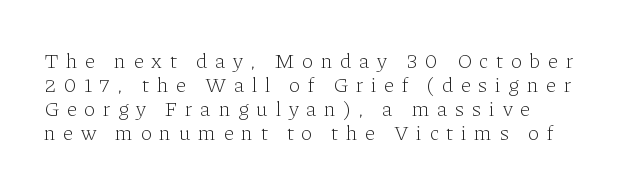
{"italic": "no", "bold": "no", "underline": "no", "align": "left", "line_spacing": "tight", "line_spacing_ratio": 1.14, "letter_spacing": "wide", "letter_spacing_em": 0.37, "glyph_px": 21}
